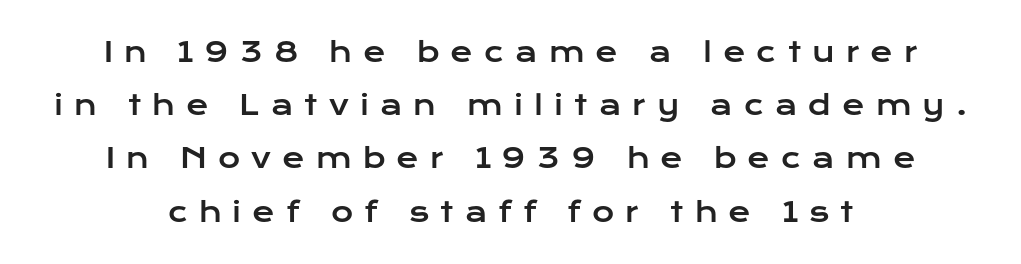
In terms of posture, this sample is upright. Words appear elongated and porous because spacing is wide. Rows of type keep a wide berth in the vertical direction. Anything drawn beneath the words? Only blank space.
